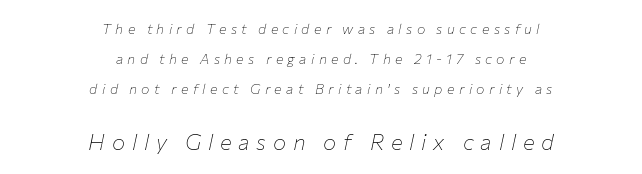
{"italic": "yes", "lean": "right", "slant_degrees": 12, "bold": "no", "underline": "no", "align": "center", "line_spacing": "loose", "line_spacing_ratio": 2.15, "letter_spacing": "wide", "letter_spacing_em": 0.31, "larger_block": "second", "size_ratio": 1.57, "glyph_px": 22}
